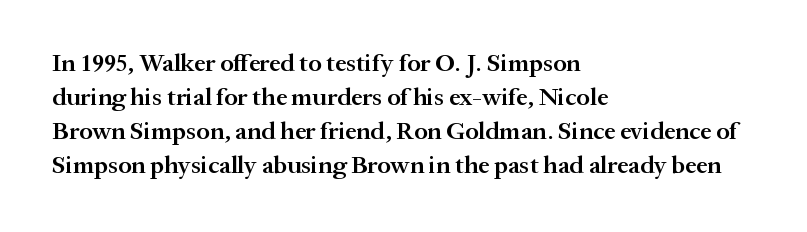
{"italic": "no", "bold": "semi", "underline": "no", "align": "left", "line_spacing": "normal", "line_spacing_ratio": 1.36, "letter_spacing": "normal", "letter_spacing_em": 0.0, "glyph_px": 25}
